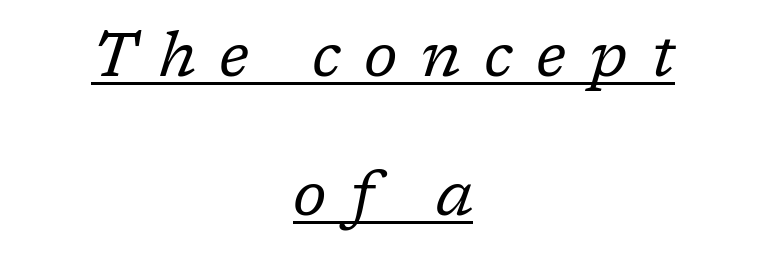
The image shows 63 px regular-weight serif type, italic (leaning right); set centered, loose line spacing (2.2x), unusually wide letter spacing (+0.37 em), underlined; low stroke contrast and a medium x-height.
